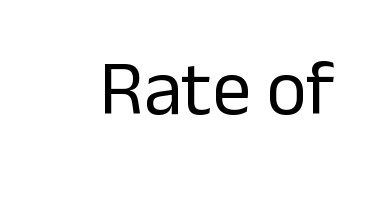
Q: Is the text bold? A: No.
Q: Is the text italic (slanted)? A: No, it is upright.
Q: Is the typeface a serif or a sans-serif typeface? A: Sans-serif.
Q: Is the text underlined? A: No.
Q: Is the spacing between letters normal or unusually wide? A: Normal.
Q: Width (condensed, normal, or wide)? A: Normal.
Q: Stroke contrast? A: Low.
Q: x-height? A: Medium.
Q: Monospaced? A: No.
